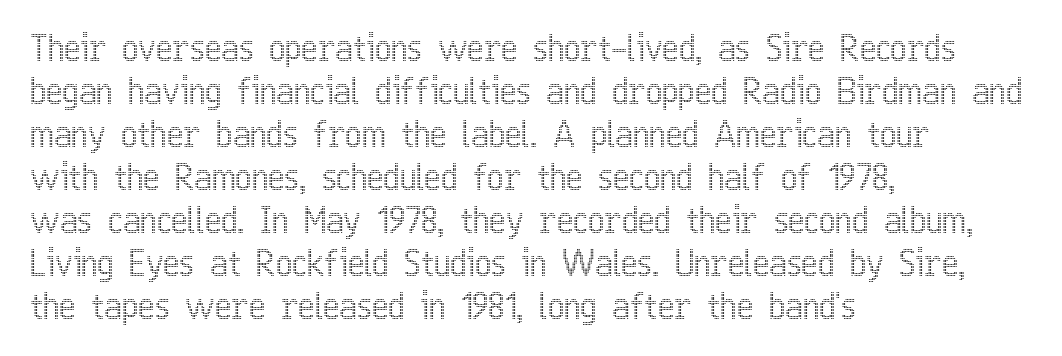
The font's upright variant was chosen for this text. Note the varied advance widths — an 'i' is clearly narrower than an 'm'. Clear beneath every line of the passage. Caption: standard tracking, unaltered. Line beginnings align vertically; line endings do not.
